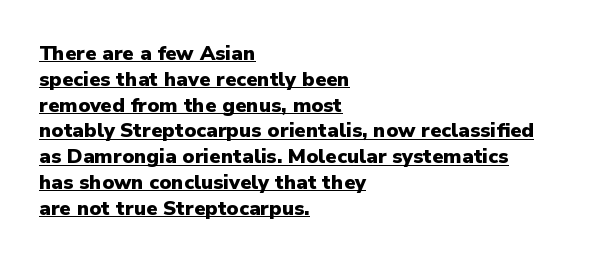
The type sits square on the baseline with zero lean. Characters follow at the spacing the type designer built in. Normally led — the rows are evenly, conventionally spaced. The rendering uses a bold face; every stroke is thick and dark. These lines are set flush left with a ragged right edge. Compared with undecorated copy, this sample adds a rule below the words.
